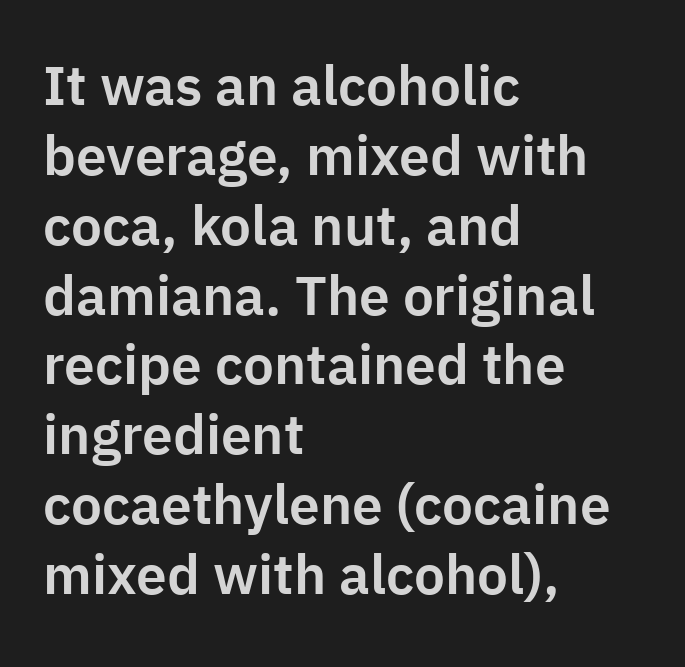
The image shows 55 px sans-serif type, upright; set left-aligned, normal line spacing (1.27x), normal letter spacing, not underlined; low stroke contrast and a medium x-height.
